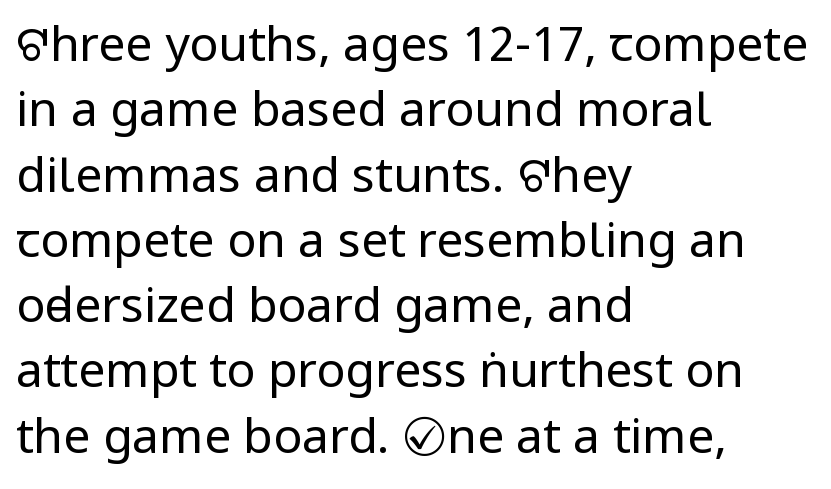
The image shows 48 px regular-weight, condensed sans-serif type, upright; set left-aligned, normal line spacing (1.36x), normal letter spacing, not underlined; low stroke contrast and a large x-height.
